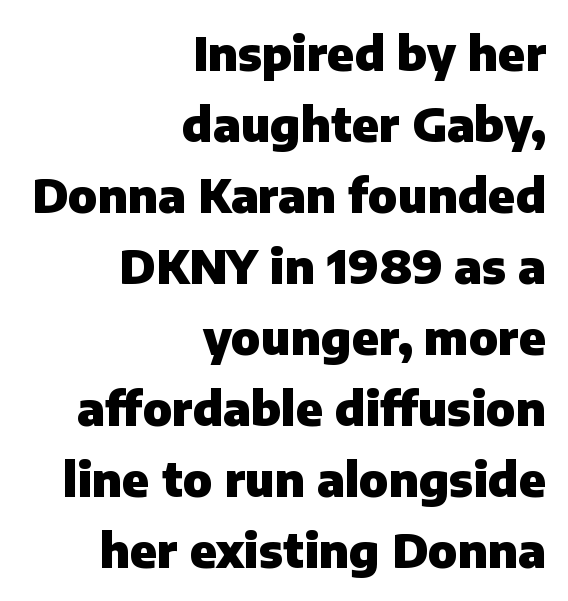
{"serif": "no", "italic": "no", "bold": "yes", "weight": "heavy", "width": "normal", "stroke_contrast": "low", "x_height": "medium", "monospaced": "no", "underline": "no", "align": "right", "line_spacing": "normal", "line_spacing_ratio": 1.51, "letter_spacing": "normal", "letter_spacing_em": 0.0, "glyph_px": 47}
